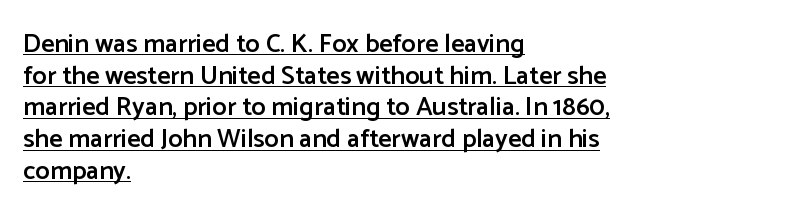
This rendering leaves character spacing at its baseline value. Does a line run under the words? Yes, clearly. The rendering uses a semibold face; strokes are thickened but not to full bold. Is there any slant? The stems are plumb.
